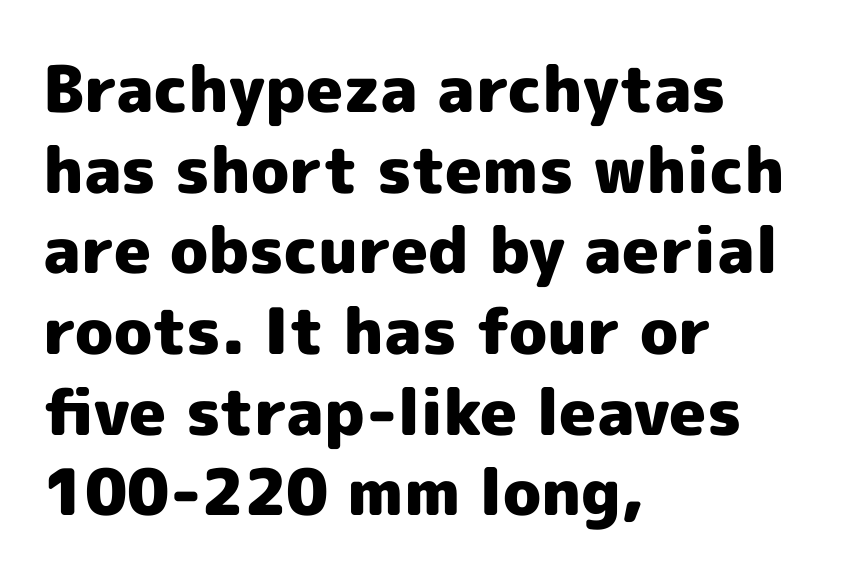
Q: Is the text bold? A: Yes.
Q: Is the text italic (slanted)? A: No, it is upright.
Q: Is the typeface a serif or a sans-serif typeface? A: Sans-serif.
Q: Is the text underlined? A: No.
Q: How is the paragraph aligned? A: Left-aligned.
Q: Is the spacing between letters normal or unusually wide? A: Normal.
Q: Is the spacing between lines tight, normal or loose? A: Normal.
Q: Width (condensed, normal, or wide)? A: Normal.
Q: x-height? A: Medium.
Q: Monospaced? A: No.
